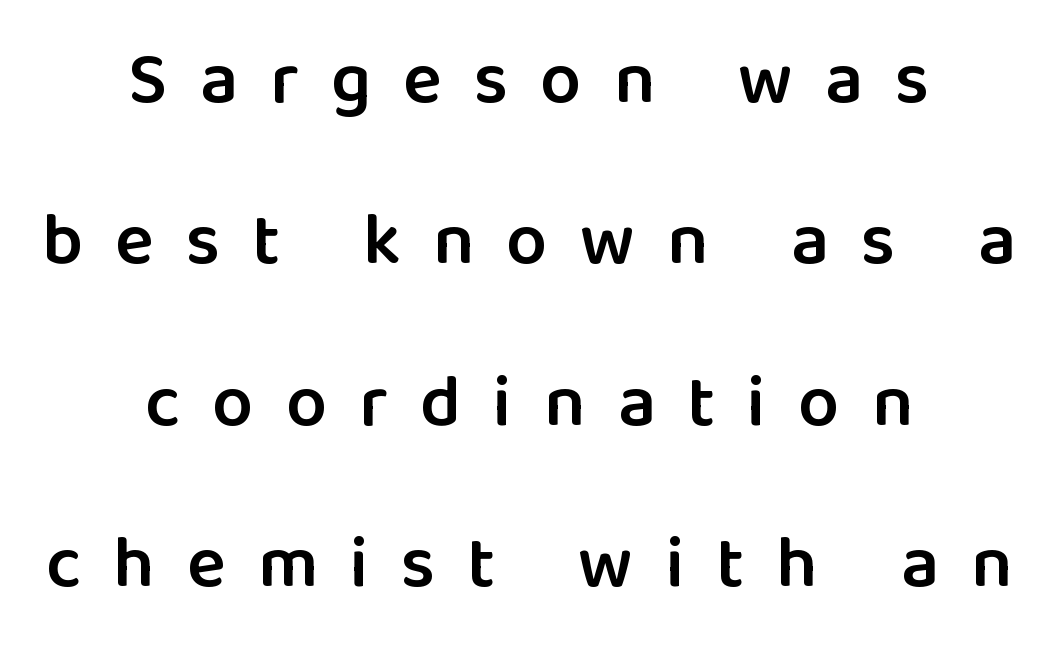
The image shows 73 px semibold sans-serif type, upright; set centered, loose line spacing (2.21x), unusually wide letter spacing (+0.44 em), not underlined; low stroke contrast and a medium x-height.
